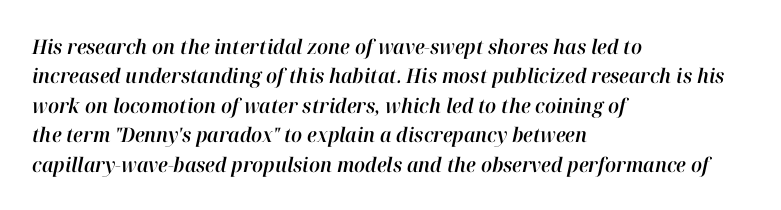
The image shows 20 px text type, italic (leaning right); set left-aligned, normal line spacing (1.47x), normal letter spacing, not underlined.
